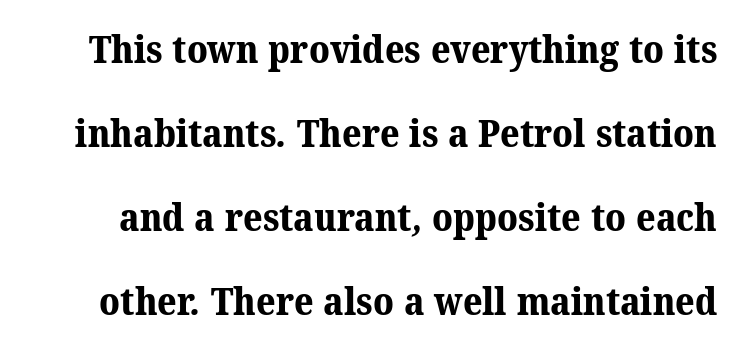
Q: Is the text bold? A: Yes.
Q: Is the typeface a serif or a sans-serif typeface? A: Serif.
Q: Is the text underlined? A: No.
Q: Is the spacing between letters normal or unusually wide? A: Normal.
Q: Is the spacing between lines tight, normal or loose? A: Loose.
Q: Width (condensed, normal, or wide)? A: Normal.
Q: Stroke contrast? A: Medium.
Q: x-height? A: Medium.
Q: Monospaced? A: No.
